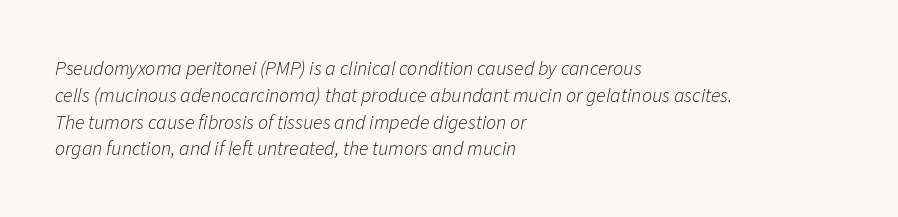
Slanted lettering throughout. If you drew a ruler down the left edge, every line would touch it. The gaps between neighbouring characters are ordinary and unremarkable. A bare baseline throughout the passage. Honestly, the row spacing looks completely unremarkable. Caption: face not bold, strokes unweighted.
